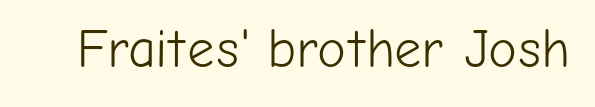
The image shows 54 px light sans-serif type, upright; set normal letter spacing, not underlined; low stroke contrast and a medium x-height.
